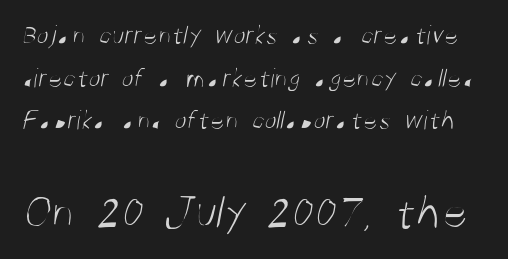
Note the varied advance widths — an 'i' is clearly narrower than an 'm'. Check under the words: just untouched page. Caption: standard tracking, unaltered. These two chunks differ in scale, with the bottom chunk taking the larger measure. Baseline-to-baseline distance is the conventional proportion of letter height.
